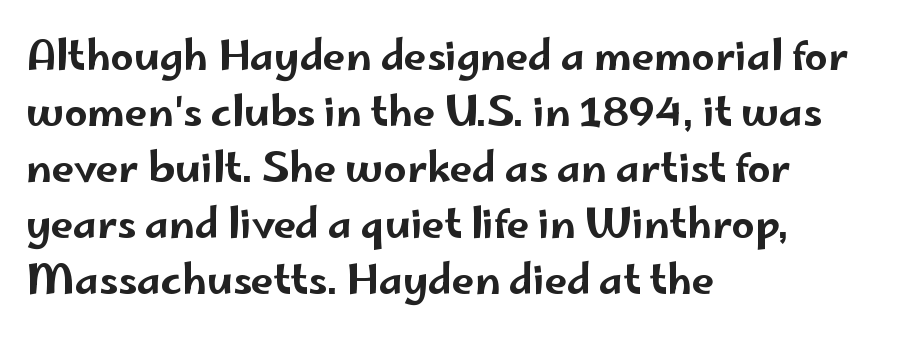
Q: Is the text italic (slanted)? A: No, it is upright.
Q: Is the typeface a serif or a sans-serif typeface? A: Sans-serif.
Q: Is the text underlined? A: No.
Q: How is the paragraph aligned? A: Left-aligned.
Q: Is the spacing between letters normal or unusually wide? A: Normal.
Q: Is the spacing between lines tight, normal or loose? A: Normal.
Q: Width (condensed, normal, or wide)? A: Wide.
Q: Stroke contrast? A: Low.
Q: x-height? A: Small.
Q: Monospaced? A: No.
